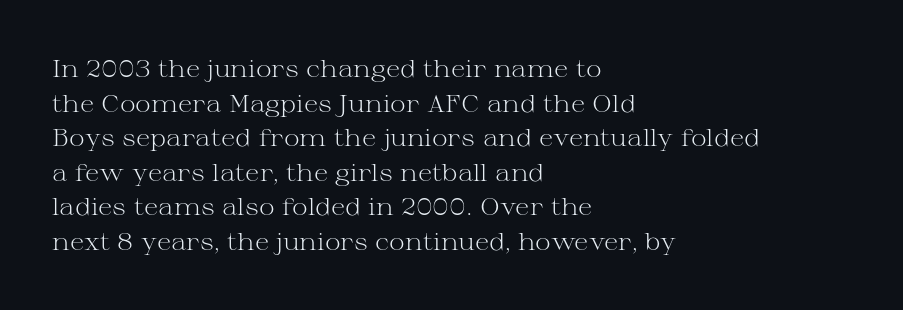
The image shows 24 px text type, upright; set left-aligned, normal line spacing (1.44x), normal letter spacing, not underlined.
